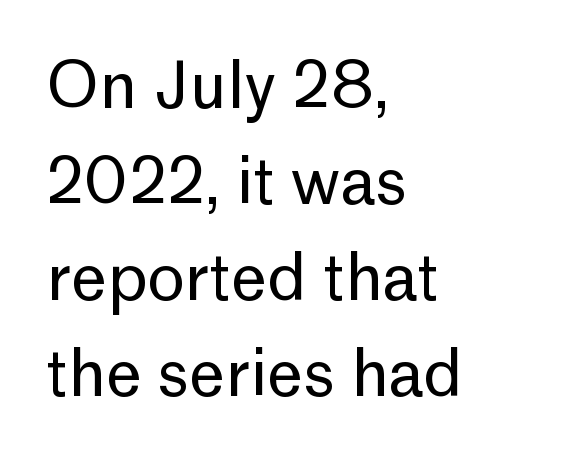
{"serif": "no", "italic": "no", "bold": "no", "weight": "regular", "width": "normal", "stroke_contrast": "low", "x_height": "medium", "monospaced": "no", "underline": "no", "align": "left", "line_spacing": "normal", "line_spacing_ratio": 1.5, "letter_spacing": "normal", "letter_spacing_em": 0.0, "glyph_px": 64}
